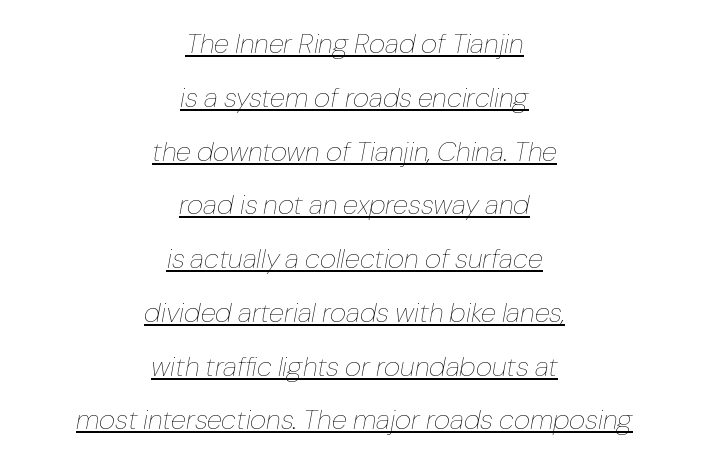
The image shows 28 px thin type, italic (leaning right); set centered, loose line spacing (1.92x), normal letter spacing, underlined; low stroke contrast and a medium x-height.
